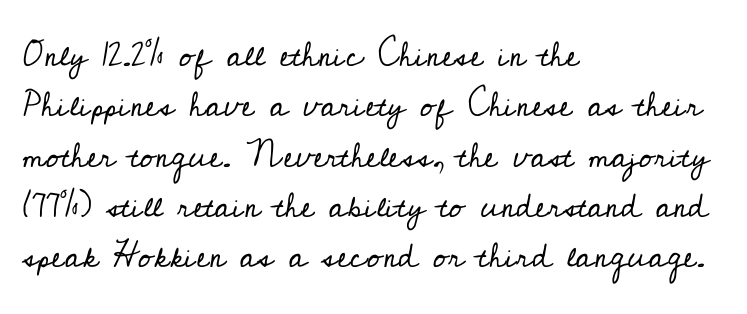
Here the designer chose a conventional face with non-uniform glyph widths. Check the space under the baseline: it is left empty. Weight: in the light-to-regular range. Observe the ordinary spacing: letters are neighbours, not strangers. Each letter's strokes conclude with small projecting serifs.
